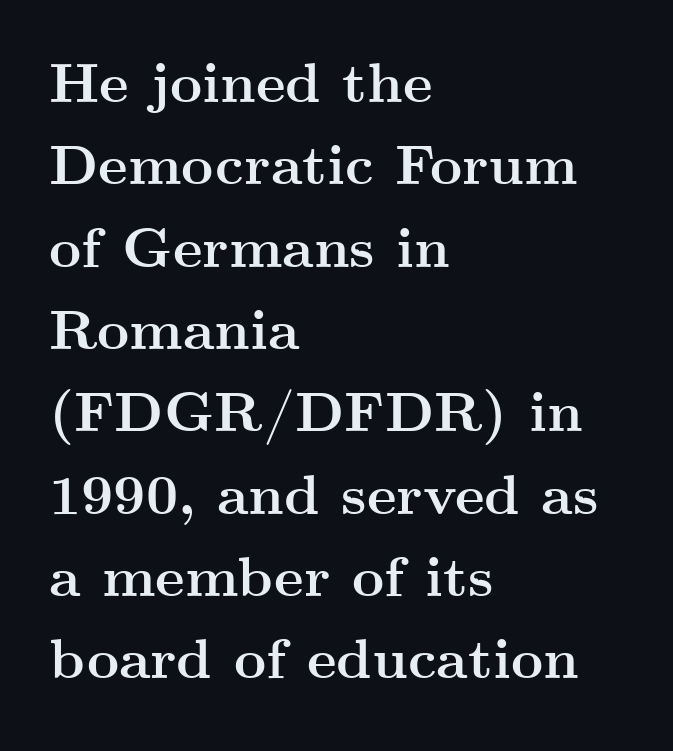
The image shows 56 px semibold, wide serif type, upright; set left-aligned, normal line spacing (1.47x), normal letter spacing, not underlined; medium stroke contrast and a small x-height.
